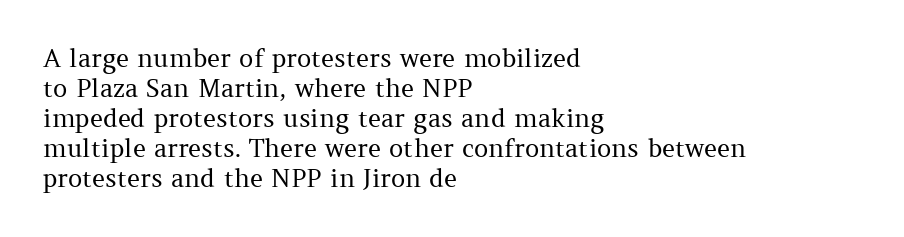
Q: Is the text bold? A: No.
Q: Is the text italic (slanted)? A: No, it is upright.
Q: Is the text underlined? A: No.
Q: How is the paragraph aligned? A: Left-aligned.
Q: Is the spacing between letters normal or unusually wide? A: Normal.
